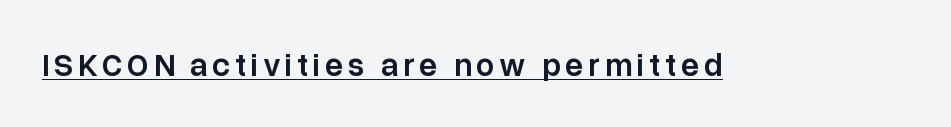
Q: Is the text bold? A: Semi-bold.
Q: Is the text italic (slanted)? A: No, it is upright.
Q: Is the typeface a serif or a sans-serif typeface? A: Sans-serif.
Q: Is the text underlined? A: Yes.
Q: Width (condensed, normal, or wide)? A: Normal.
Q: Stroke contrast? A: Low.
Q: x-height? A: Medium.
Q: Monospaced? A: No.
